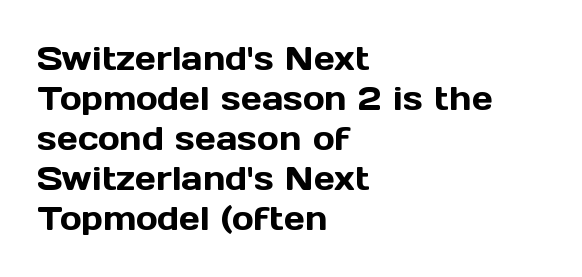
Examine the stroke ends and you'll find no serifs. Only glyphs here, with clear space below each row. All the whitespace from short lines collects on the right. Posture: upright roman. Tracking value appears to be zero — textbook default spacing.
